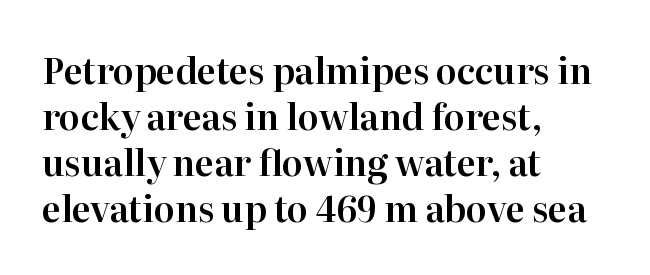
Q: Is the text italic (slanted)? A: No, it is upright.
Q: Is the typeface a serif or a sans-serif typeface? A: Serif.
Q: Is the text underlined? A: No.
Q: How is the paragraph aligned? A: Left-aligned.
Q: Is the spacing between letters normal or unusually wide? A: Normal.
Q: Is the spacing between lines tight, normal or loose? A: Normal.
Q: Width (condensed, normal, or wide)? A: Normal.
Q: Stroke contrast? A: High.
Q: x-height? A: Medium.
Q: Monospaced? A: No.
